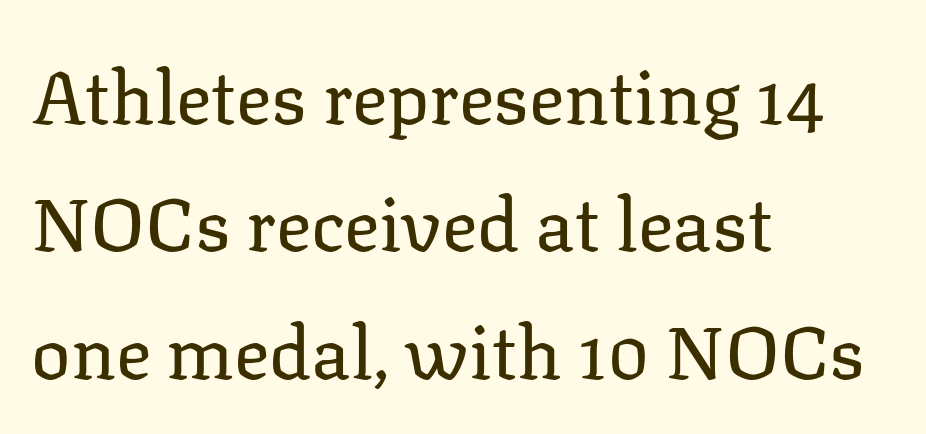
{"serif": "yes", "italic": "no", "bold": "no", "weight": "regular", "width": "normal", "stroke_contrast": "low", "x_height": "medium", "monospaced": "no", "underline": "no", "align": "left", "line_spacing_ratio": 1.72, "letter_spacing": "normal", "letter_spacing_em": 0.0, "glyph_px": 74}
